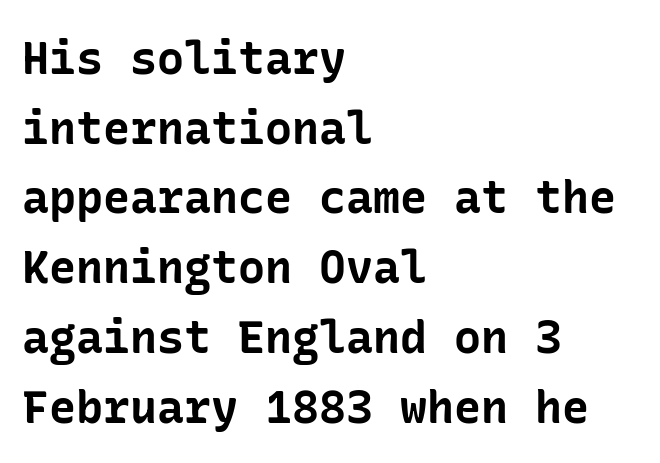
The image shows 45 px bold sans-serif type, upright; set left-aligned, normal line spacing (1.55x), normal letter spacing, not underlined; low stroke contrast and a medium x-height.
